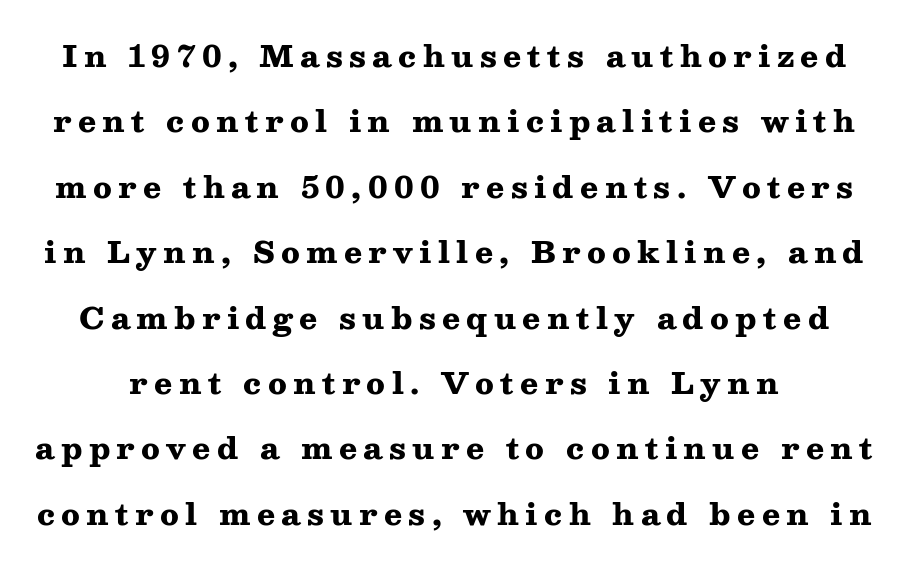
Q: Is the text bold? A: Yes.
Q: Is the text italic (slanted)? A: No, it is upright.
Q: Is the typeface a serif or a sans-serif typeface? A: Serif.
Q: Is the text underlined? A: No.
Q: Is the spacing between letters normal or unusually wide? A: Unusually wide.
Q: Is the spacing between lines tight, normal or loose? A: Loose.
Q: Width (condensed, normal, or wide)? A: Wide.
Q: Stroke contrast? A: Medium.
Q: x-height? A: Medium.
Q: Monospaced? A: No.
